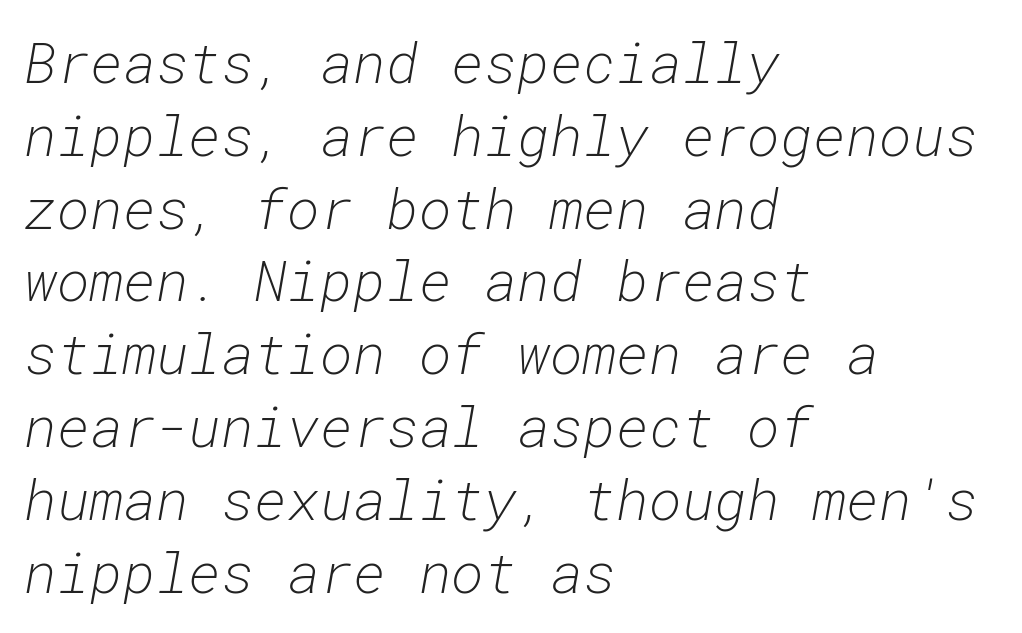
Q: Is the text bold? A: No.
Q: Is the text italic (slanted)? A: Yes, it leans right by about 10 degrees.
Q: Is the text underlined? A: No.
Q: How is the paragraph aligned? A: Left-aligned.
Q: Is the spacing between letters normal or unusually wide? A: Normal.
Q: Is the spacing between lines tight, normal or loose? A: Normal.
Q: Width (condensed, normal, or wide)? A: Normal.
Q: Stroke contrast? A: Low.
Q: x-height? A: Medium.
Q: Monospaced? A: Yes.
